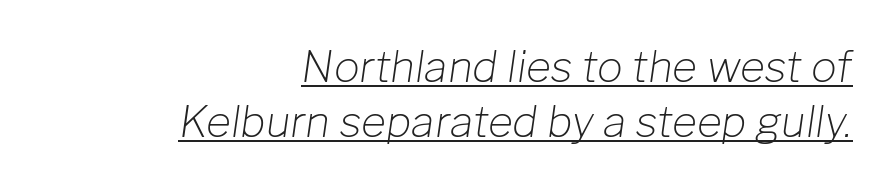
{"italic": "yes", "lean": "right", "slant_degrees": 8, "bold": "no", "weight": "light", "width": "normal", "stroke_contrast": "low", "x_height": "medium", "monospaced": "no", "underline": "yes", "align": "right", "line_spacing": "normal", "line_spacing_ratio": 1.29, "letter_spacing": "normal", "letter_spacing_em": 0.0, "glyph_px": 43}
